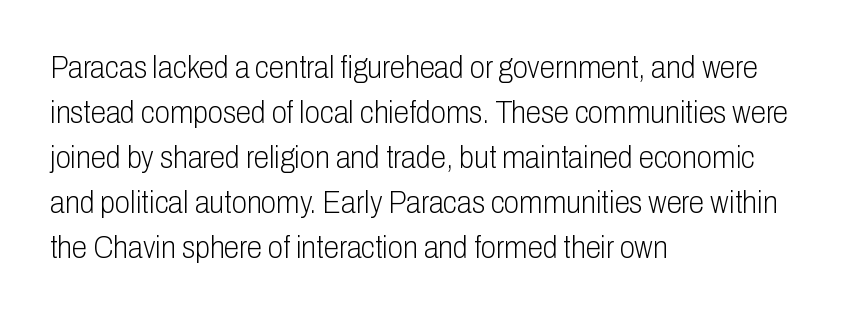
The compositor pushed each line to the left boundary. Horizontal bands of white between lines are of average thickness. The characters are drawn with everyday or finer stroke widths. Quick note: underline off. There is no visible air inserted between adjacent glyphs.
